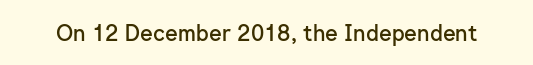
Q: Is the text bold? A: Semi-bold.
Q: Is the text italic (slanted)? A: No, it is upright.
Q: Is the text underlined? A: No.
Q: Is the spacing between letters normal or unusually wide? A: Normal.
